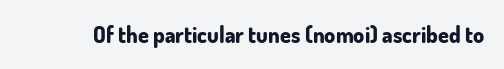
{"italic": "no", "bold": "yes", "underline": "no", "letter_spacing": "normal", "letter_spacing_em": 0.0, "glyph_px": 22}
